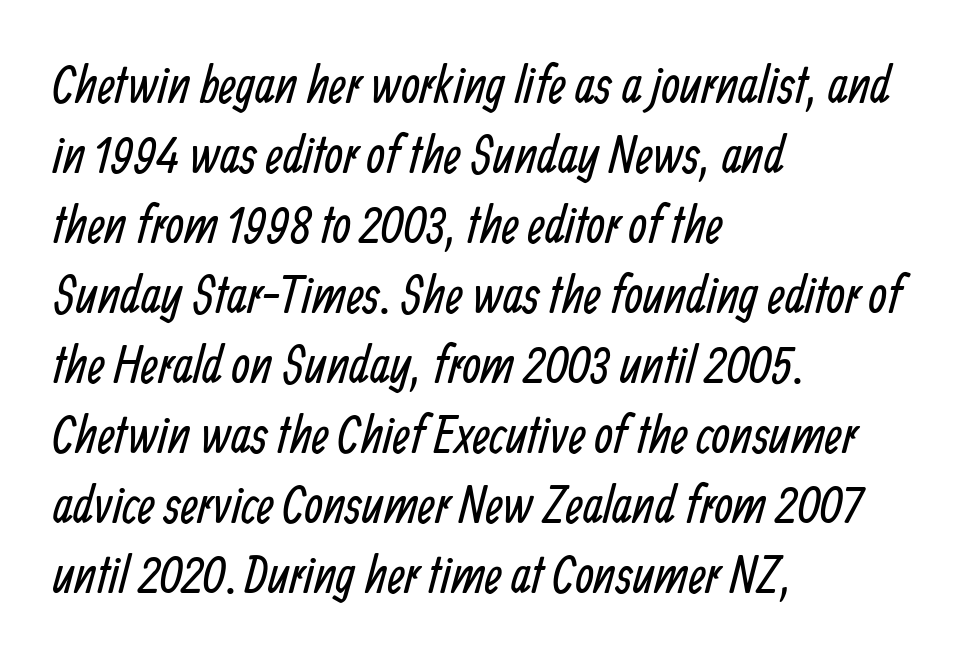
Q: Is the text bold? A: No.
Q: Is the typeface a serif or a sans-serif typeface? A: Sans-serif.
Q: Is the text underlined? A: No.
Q: How is the paragraph aligned? A: Left-aligned.
Q: Is the spacing between letters normal or unusually wide? A: Normal.
Q: Is the spacing between lines tight, normal or loose? A: Normal.
Q: Width (condensed, normal, or wide)? A: Condensed.
Q: Stroke contrast? A: Low.
Q: x-height? A: Medium.
Q: Monospaced? A: No.
